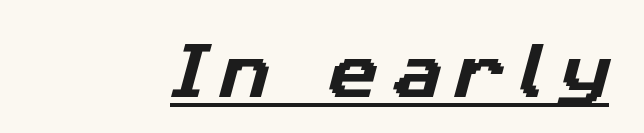
Q: Is the typeface a serif or a sans-serif typeface? A: Sans-serif.
Q: Is the text underlined? A: Yes.
Q: Is the spacing between letters normal or unusually wide? A: Unusually wide.
Q: Width (condensed, normal, or wide)? A: Normal.
Q: Stroke contrast? A: Low.
Q: x-height? A: Medium.
Q: Monospaced? A: No.
